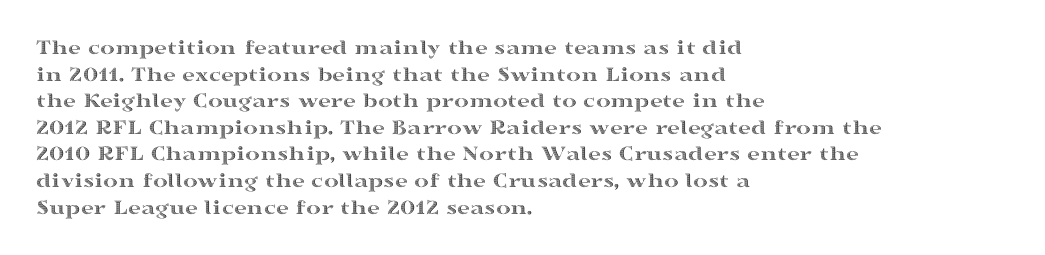
The image shows 22 px text type, upright; set left-aligned, line spacing 1.21x, normal letter spacing, not underlined.
